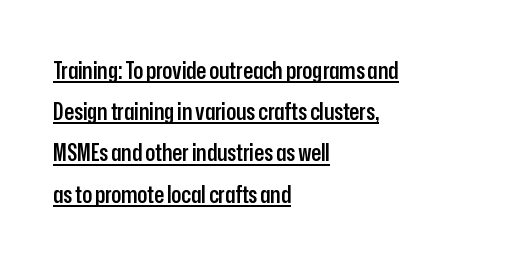
The image shows 23 px text type, upright; set left-aligned, line spacing 1.79x, normal letter spacing, underlined.
